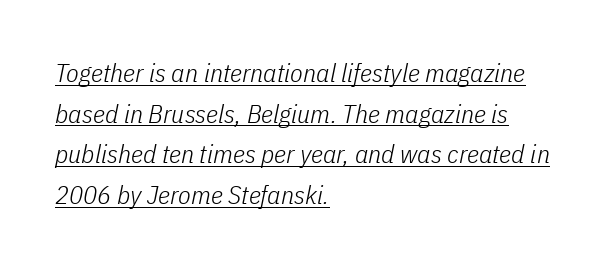
{"italic": "yes", "lean": "right", "slant_degrees": 11, "bold": "no", "underline": "yes", "align": "left", "line_spacing": "normal", "line_spacing_ratio": 1.56, "letter_spacing": "normal", "letter_spacing_em": 0.0, "glyph_px": 26}
